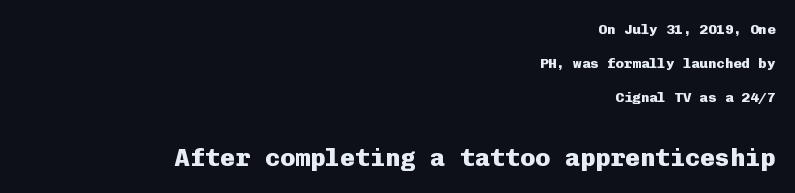
{"italic": "no", "bold": "yes", "underline": "no", "align": "right", "line_spacing": "loose", "line_spacing_ratio": 2.42, "letter_spacing": "normal", "letter_spacing_em": 0.0, "larger_block": "second", "size_ratio": 1.79, "glyph_px": 25}
